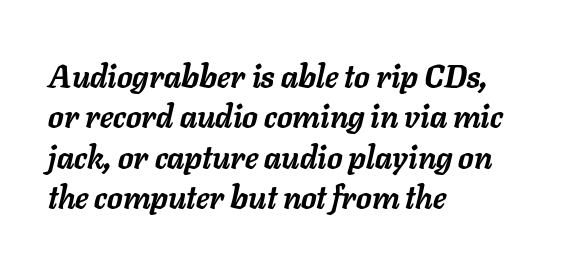
The space directly below the letters is spotless. Notice how the passage keeps a crisp vertical edge on the left only. These lines are rendered in a variable-pitch font. Every character sits at an angle, as italics do. Look at the tracking — it's just the regular setting, nothing added. The sample has been set heavy, in full bold.
